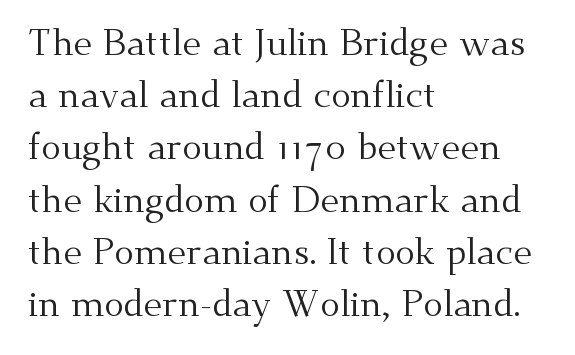
{"serif": "yes", "italic": "no", "bold": "no", "weight": "regular", "width": "normal", "stroke_contrast": "medium", "x_height": "small", "monospaced": "no", "underline": "no", "align": "left", "line_spacing": "normal", "line_spacing_ratio": 1.41, "letter_spacing": "normal", "letter_spacing_em": 0.0, "glyph_px": 37}
